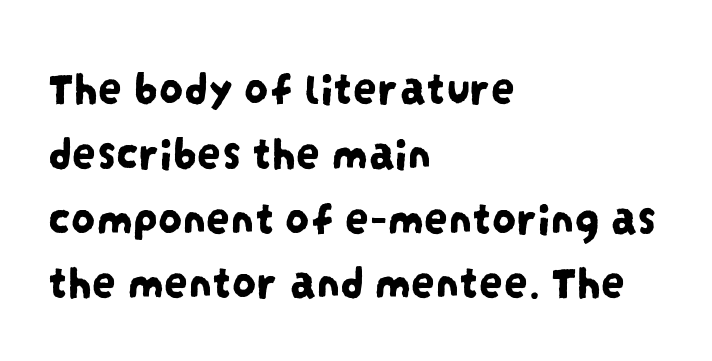
{"serif": "no", "width": "condensed", "stroke_contrast": "low", "x_height": "large", "monospaced": "no", "underline": "no", "align": "left", "line_spacing": "normal", "line_spacing_ratio": 1.35, "letter_spacing": "normal", "letter_spacing_em": 0.0, "glyph_px": 48}
